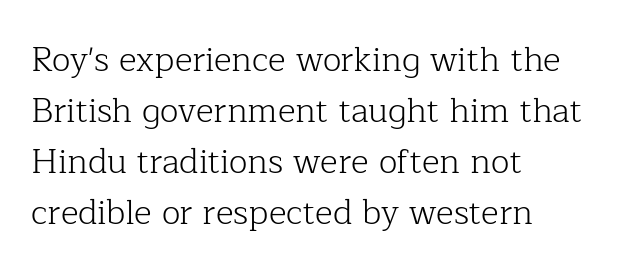
The image shows 34 px light serif type, upright; set left-aligned, normal line spacing (1.5x), normal letter spacing, not underlined; low stroke contrast and a medium x-height.
